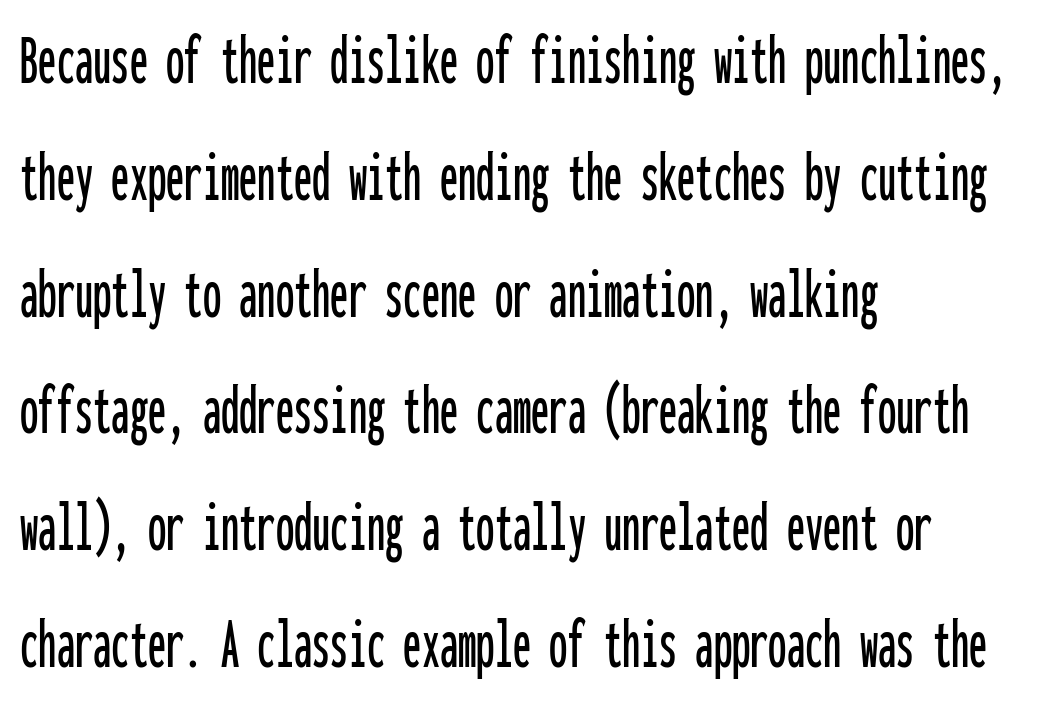
{"serif": "no", "italic": "no", "width": "condensed", "stroke_contrast": "low", "x_height": "medium", "monospaced": "yes", "underline": "no", "align": "left", "line_spacing": "normal", "line_spacing_ratio": 1.6, "letter_spacing": "normal", "letter_spacing_em": 0.0, "glyph_px": 73}
